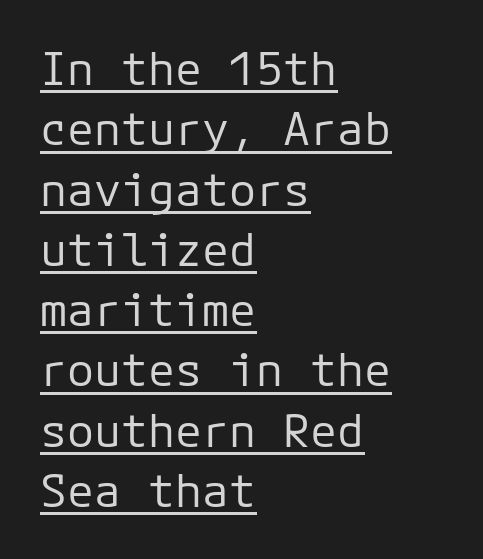
Look at the tracking — it's just the regular setting, nothing added. No feet cap the strokes, marking this as sans-serif type. It's the straight-up-and-down kind of type. These characters rest on top of a visible drawn line. The lines are quadded left.
